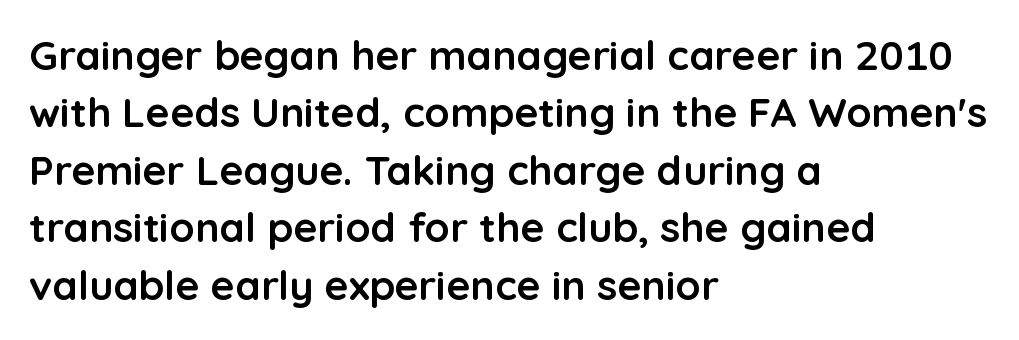
Each new line begins a customary step beneath the previous one. Every stem runs plumb, perpendicular to the baseline. The letters advance in unequal steps, a hallmark of proportional type. The font family rendered here belongs to the sans-serif group. A student would call this left alignment; a typographer would say flush left, rag right. The rendering uses a bold face; every stroke is thick and dark.
